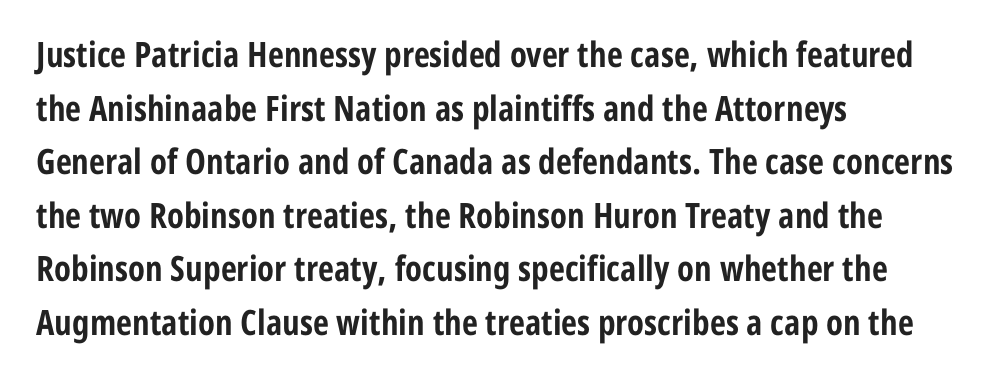
{"serif": "no", "italic": "no", "bold": "yes", "weight": "bold", "width": "condensed", "stroke_contrast": "low", "x_height": "medium", "monospaced": "no", "underline": "no", "align": "left", "line_spacing": "normal", "line_spacing_ratio": 1.53, "letter_spacing": "normal", "letter_spacing_em": 0.0, "glyph_px": 35}
